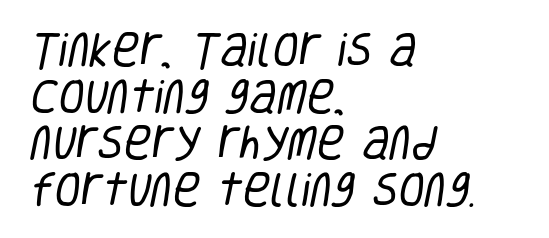
{"serif": "no", "bold": "no", "weight": "regular", "width": "condensed", "stroke_contrast": "low", "x_height": "large", "monospaced": "no", "underline": "no", "align": "left", "line_spacing_ratio": 1.23, "letter_spacing": "normal", "letter_spacing_em": 0.0, "glyph_px": 38}
